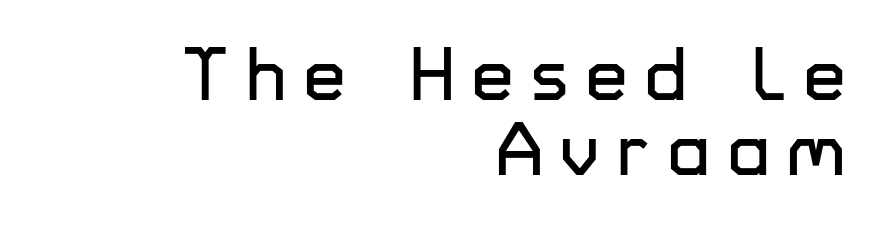
{"serif": "no", "italic": "no", "width": "normal", "stroke_contrast": "low", "x_height": "medium", "monospaced": "no", "underline": "no", "align": "right", "line_spacing": "tight", "line_spacing_ratio": 1.01, "letter_spacing": "wide", "letter_spacing_em": 0.24, "glyph_px": 74}
